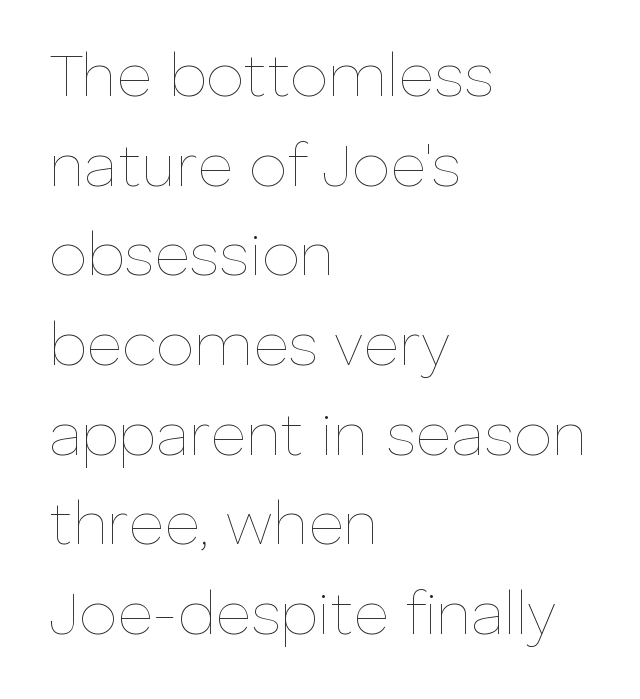
Unlike italic type, these characters show no tilt at all. The paragraph shown leans on its left margin. How are the letters spaced? Ordinarily, with no added tracking. Vertical spacing — default. Think of a printed novel: that variable character pitch is what you see here. Underlining? Definitely not there.
